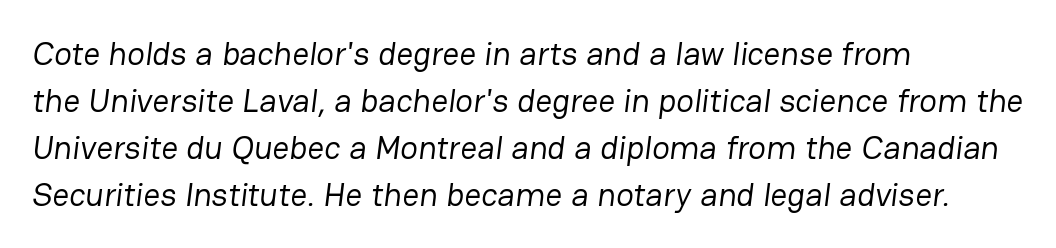
The image shows 33 px regular-weight sans-serif type; set left-aligned, normal line spacing (1.42x), normal letter spacing, not underlined; low stroke contrast and a medium x-height.
